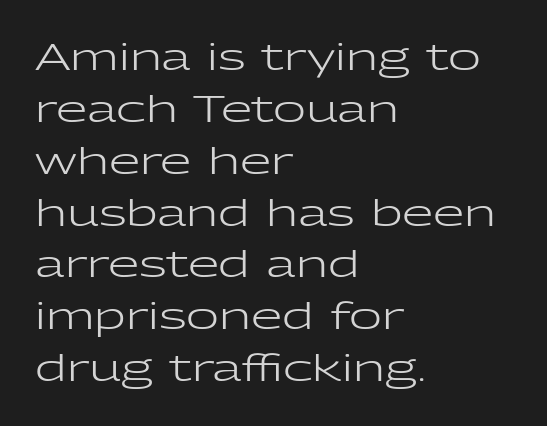
Regarding leading, the lines here are spaced in the standard way. Classification — sans serif. Nobody touched the tracking dial on this one. Any mark beneath the type? The region is blank.
